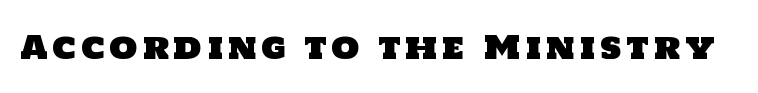
{"serif": "no", "width": "normal", "stroke_contrast": "low", "x_height": "large", "monospaced": "no", "underline": "no", "glyph_px": 32}
